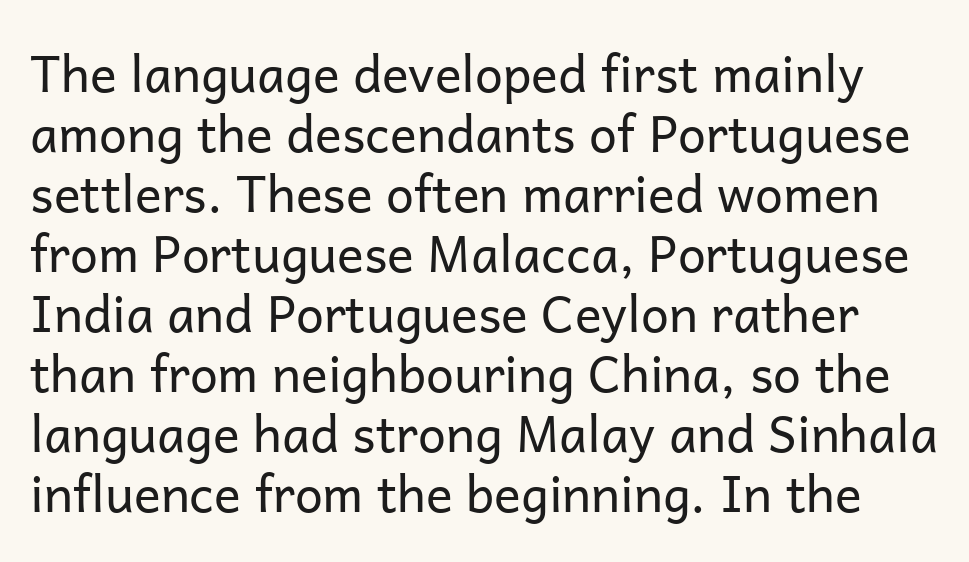
The image shows 50 px regular-weight sans-serif type, upright; set line spacing 1.2x, normal letter spacing, not underlined; low stroke contrast and a medium x-height.
